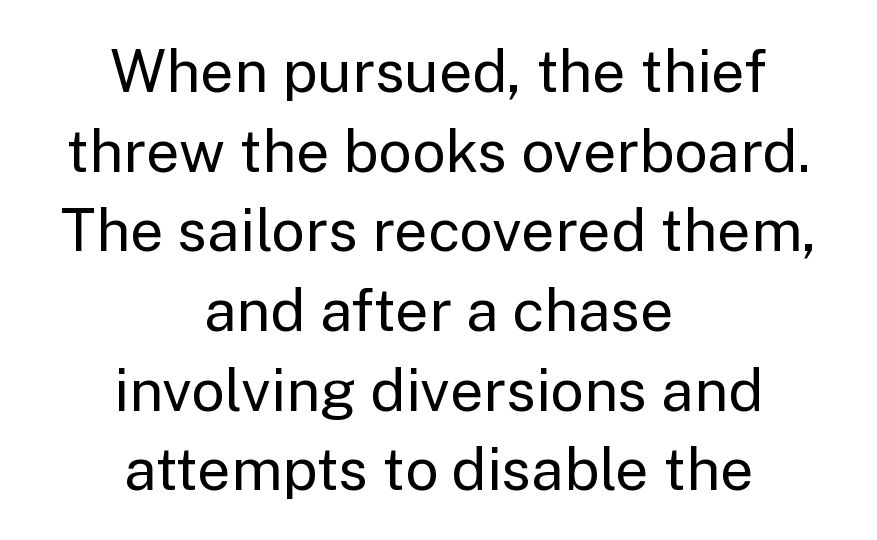
Q: Is the text bold? A: No.
Q: Is the text italic (slanted)? A: No, it is upright.
Q: Is the typeface a serif or a sans-serif typeface? A: Sans-serif.
Q: Is the text underlined? A: No.
Q: How is the paragraph aligned? A: Centered.
Q: Is the spacing between letters normal or unusually wide? A: Normal.
Q: Is the spacing between lines tight, normal or loose? A: Normal.
Q: Width (condensed, normal, or wide)? A: Normal.
Q: Stroke contrast? A: Low.
Q: x-height? A: Medium.
Q: Monospaced? A: No.
